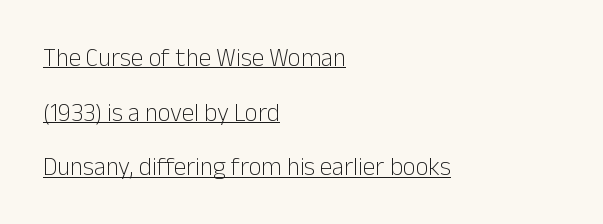
Default kerning and tracking; the words read as compact shapes. The specimen reads as upright at a glance. Horizontally, the lines are justified to the leading edge only. Loosely led — the rows are spread out. Somebody hit Ctrl+U on this one — the words are underlined.
